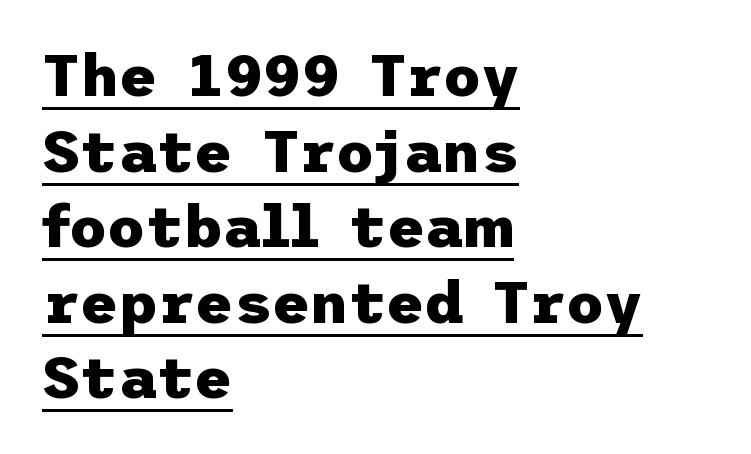
The image shows 59 px heavy sans-serif type, upright; set left-aligned, normal line spacing (1.28x), normal letter spacing, underlined; low stroke contrast and a medium x-height.
